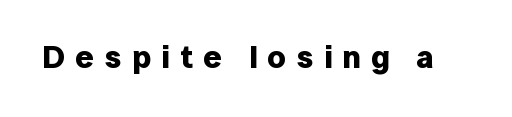
Q: Is the text bold? A: Yes.
Q: Is the text italic (slanted)? A: No, it is upright.
Q: Is the typeface a serif or a sans-serif typeface? A: Sans-serif.
Q: Is the text underlined? A: No.
Q: Is the spacing between letters normal or unusually wide? A: Unusually wide.
Q: Width (condensed, normal, or wide)? A: Normal.
Q: Stroke contrast? A: Low.
Q: x-height? A: Medium.
Q: Monospaced? A: No.
